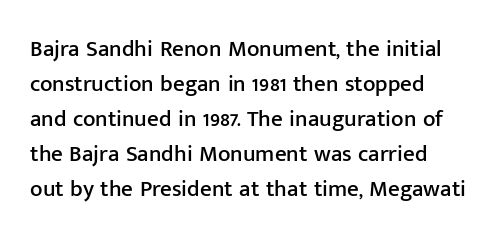
Q: Is the text italic (slanted)? A: No, it is upright.
Q: Is the text underlined? A: No.
Q: Is the spacing between letters normal or unusually wide? A: Normal.
Q: Is the spacing between lines tight, normal or loose? A: Normal.
